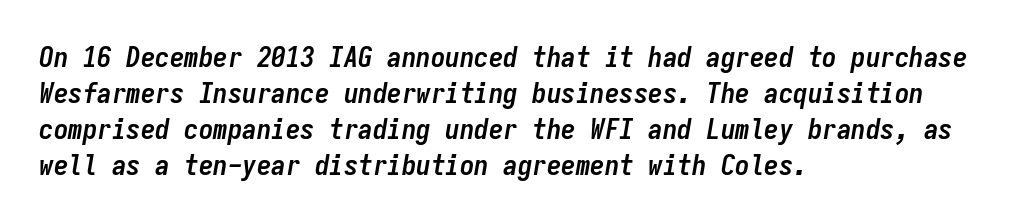
Q: Is the text bold? A: Yes.
Q: Is the text italic (slanted)? A: Yes, it leans right by about 9 degrees.
Q: Is the text underlined? A: No.
Q: How is the paragraph aligned? A: Left-aligned.
Q: Is the spacing between letters normal or unusually wide? A: Normal.
Q: Width (condensed, normal, or wide)? A: Condensed.
Q: Stroke contrast? A: Low.
Q: x-height? A: Medium.
Q: Monospaced? A: Yes.
